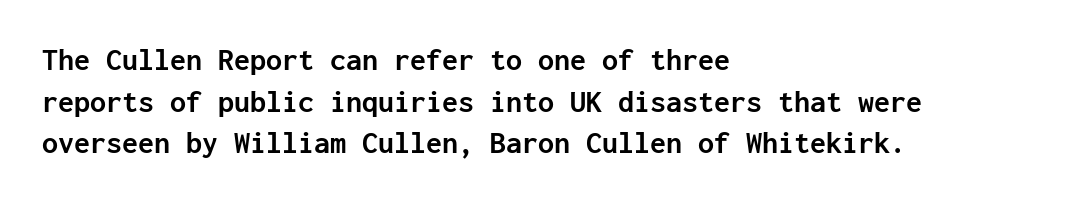
Q: Is the text bold? A: Yes.
Q: Is the text italic (slanted)? A: No, it is upright.
Q: Is the typeface a serif or a sans-serif typeface? A: Sans-serif.
Q: Is the text underlined? A: No.
Q: How is the paragraph aligned? A: Left-aligned.
Q: Is the spacing between letters normal or unusually wide? A: Normal.
Q: Is the spacing between lines tight, normal or loose? A: Normal.
Q: Width (condensed, normal, or wide)? A: Normal.
Q: Stroke contrast? A: Low.
Q: x-height? A: Medium.
Q: Monospaced? A: Yes.
